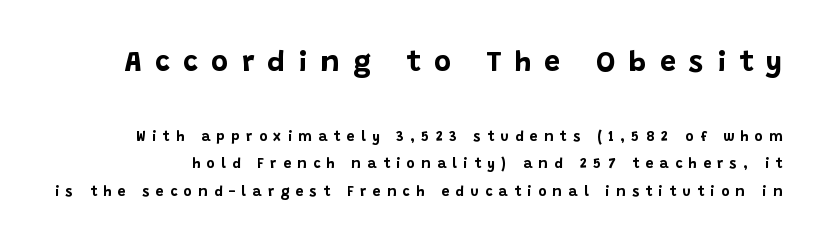
Unlike a traditional serif, this face leaves its strokes unadorned. These lines carry a lot of weight — the face is fully bold. Here the designer chose a conventional face with non-uniform glyph widths. Caption: expanded tracking, letters set apart. Between these two stacked blocks, the higher one wins on size.
